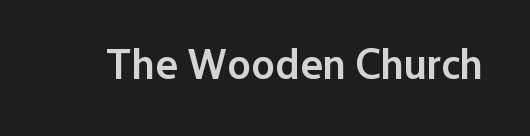
The image shows 43 px semibold sans-serif type, upright; set normal letter spacing, not underlined; low stroke contrast and a medium x-height.
